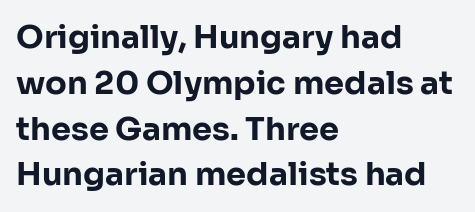
Q: Is the text bold? A: Yes.
Q: Is the text italic (slanted)? A: No, it is upright.
Q: Is the typeface a serif or a sans-serif typeface? A: Sans-serif.
Q: Is the text underlined? A: No.
Q: How is the paragraph aligned? A: Left-aligned.
Q: Is the spacing between letters normal or unusually wide? A: Normal.
Q: Is the spacing between lines tight, normal or loose? A: Normal.
Q: Width (condensed, normal, or wide)? A: Normal.
Q: Stroke contrast? A: Low.
Q: x-height? A: Medium.
Q: Monospaced? A: No.
